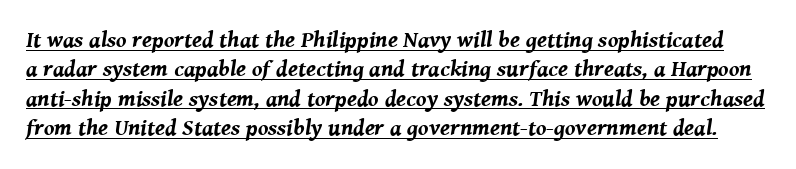
Q: Is the text bold? A: Yes.
Q: Is the text italic (slanted)? A: Yes, it leans right by about 8 degrees.
Q: Is the text underlined? A: Yes.
Q: Is the spacing between letters normal or unusually wide? A: Normal.
Q: Is the spacing between lines tight, normal or loose? A: Normal.
